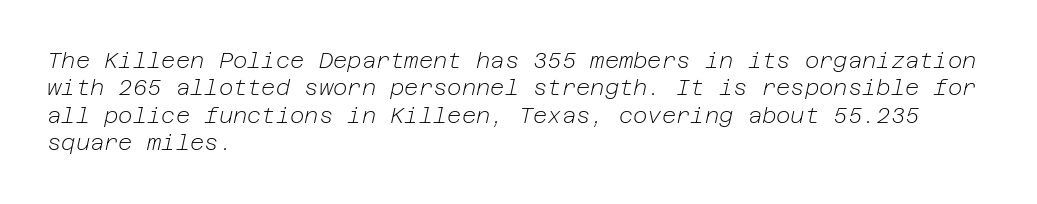
{"italic": "yes", "lean": "right", "slant_degrees": 12, "bold": "no", "underline": "no", "align": "left", "line_spacing": "normal", "line_spacing_ratio": 1.25, "letter_spacing": "normal", "letter_spacing_em": 0.0, "glyph_px": 22}
